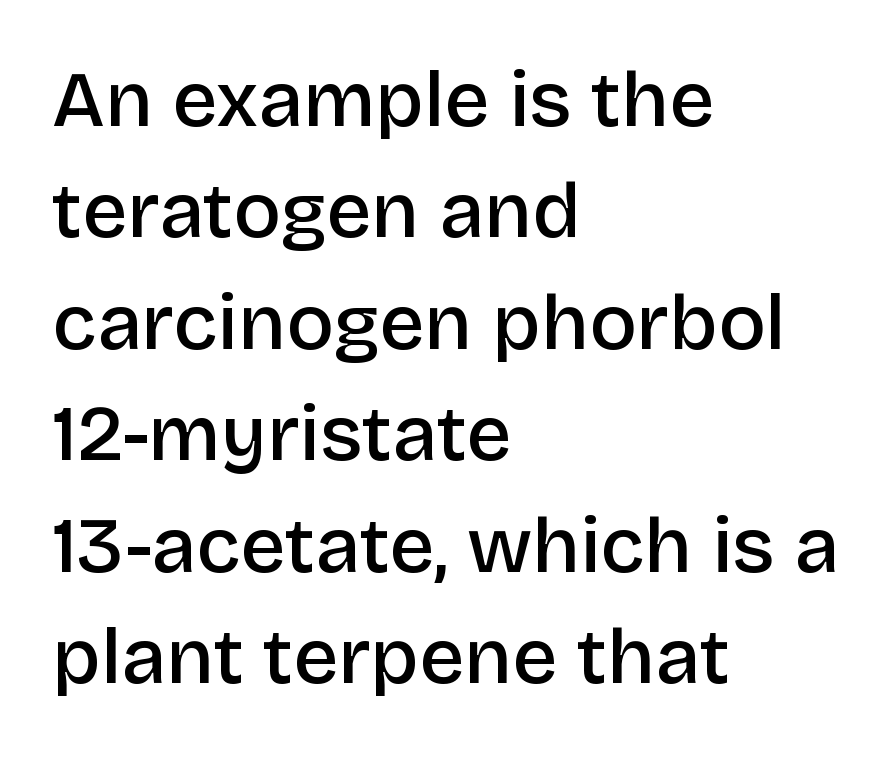
The image shows 79 px semibold sans-serif type, upright; set left-aligned, normal line spacing (1.41x), normal letter spacing, not underlined; low stroke contrast and a large x-height.
